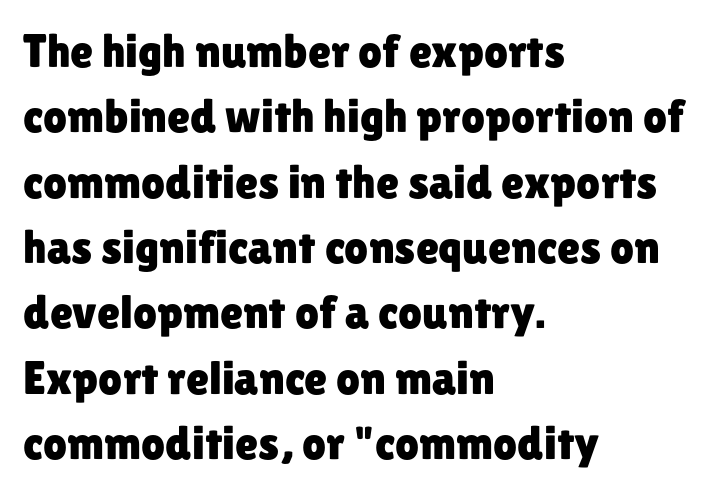
{"serif": "no", "italic": "no", "width": "normal", "stroke_contrast": "low", "x_height": "medium", "monospaced": "no", "underline": "no", "align": "left", "line_spacing": "normal", "line_spacing_ratio": 1.39, "letter_spacing": "normal", "letter_spacing_em": 0.0, "glyph_px": 47}
